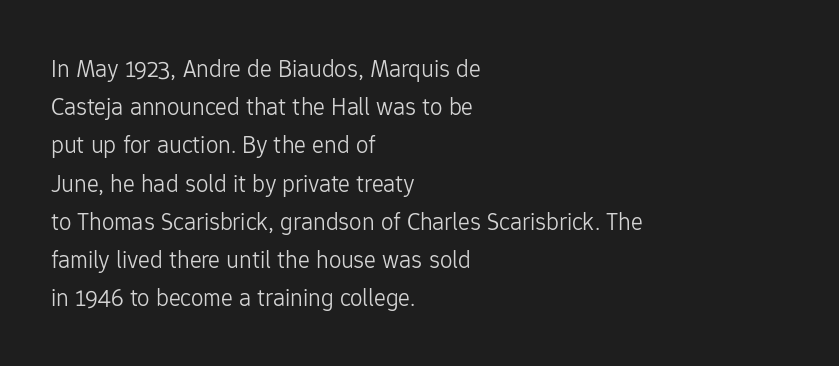
{"italic": "no", "bold": "no", "underline": "no", "align": "left", "line_spacing": "normal", "line_spacing_ratio": 1.53, "letter_spacing": "normal", "letter_spacing_em": 0.0, "glyph_px": 25}
